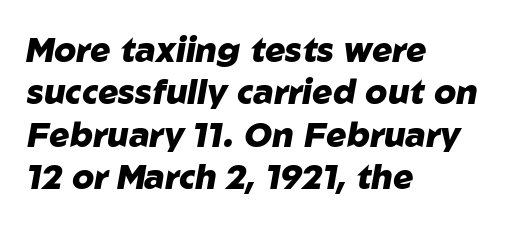
The image shows 34 px heavy type, italic (leaning right); set left-aligned, normal line spacing (1.25x), normal letter spacing, not underlined; low stroke contrast and a medium x-height.
